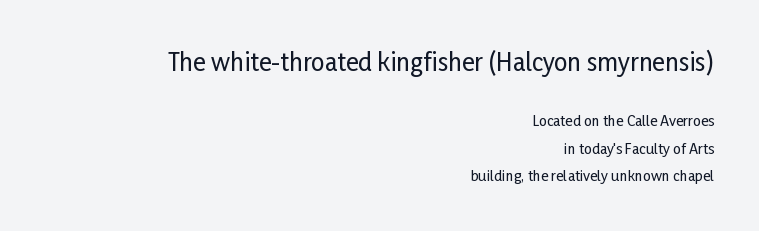
{"italic": "no", "underline": "no", "align": "right", "line_spacing": "loose", "line_spacing_ratio": 1.96, "letter_spacing": "normal", "letter_spacing_em": 0.0, "larger_block": "first", "size_ratio": 1.71, "glyph_px": 24}
